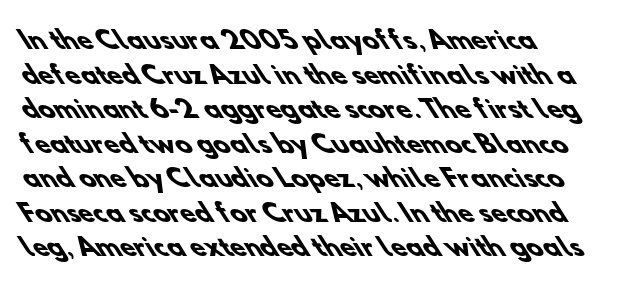
The block of text has a typical density, with ordinary space between rows. Typesetter's note: full bold, strokes at maximum text heaviness. Compared with typical body copy, the letter spacing here is the same. Casual observation: everything's shoved over to the left.
